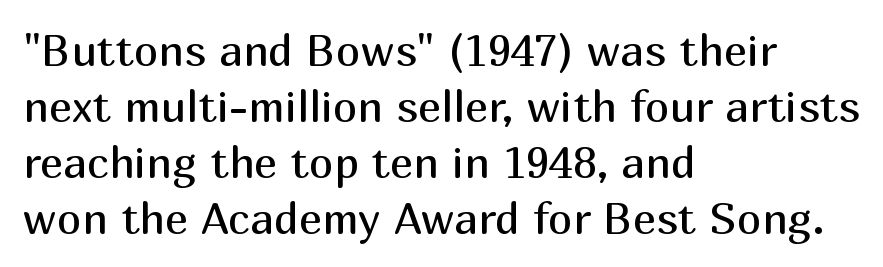
Q: Is the text bold? A: No.
Q: Is the text italic (slanted)? A: No, it is upright.
Q: Is the typeface a serif or a sans-serif typeface? A: Sans-serif.
Q: Is the text underlined? A: No.
Q: How is the paragraph aligned? A: Left-aligned.
Q: Is the spacing between letters normal or unusually wide? A: Normal.
Q: Is the spacing between lines tight, normal or loose? A: Normal.
Q: Width (condensed, normal, or wide)? A: Normal.
Q: Stroke contrast? A: Medium.
Q: x-height? A: Medium.
Q: Monospaced? A: No.
